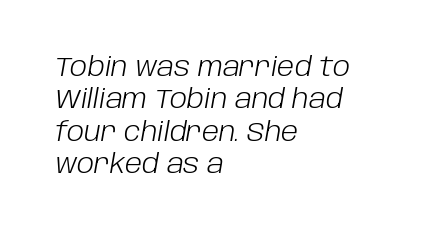
The image shows 26 px text type, italic (leaning right); set left-aligned, normal line spacing (1.25x), normal letter spacing, not underlined.
